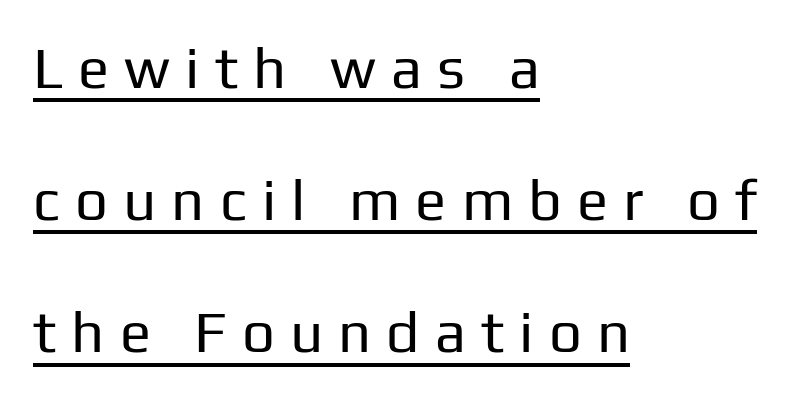
The image shows 58 px regular-weight sans-serif type, upright; set left-aligned, loose line spacing (2.28x), unusually wide letter spacing (+0.26 em), underlined; low stroke contrast and a medium x-height.
